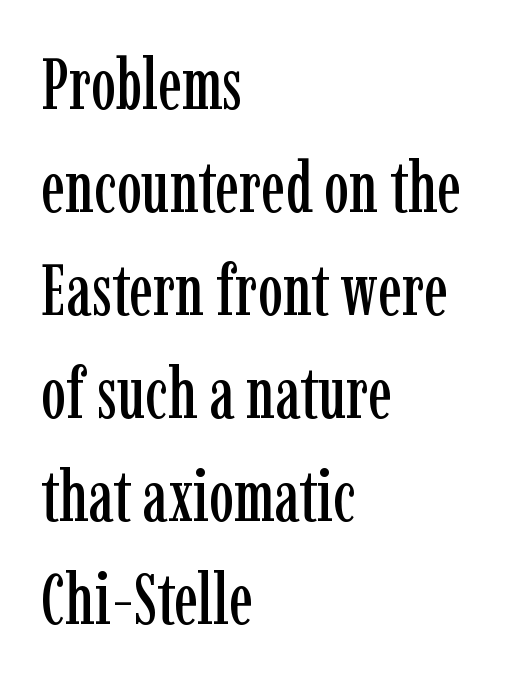
Q: Is the text italic (slanted)? A: No, it is upright.
Q: Is the typeface a serif or a sans-serif typeface? A: Serif.
Q: Is the text underlined? A: No.
Q: How is the paragraph aligned? A: Left-aligned.
Q: Is the spacing between letters normal or unusually wide? A: Normal.
Q: Is the spacing between lines tight, normal or loose? A: Normal.
Q: Width (condensed, normal, or wide)? A: Condensed.
Q: Stroke contrast? A: Low.
Q: x-height? A: Medium.
Q: Monospaced? A: No.
